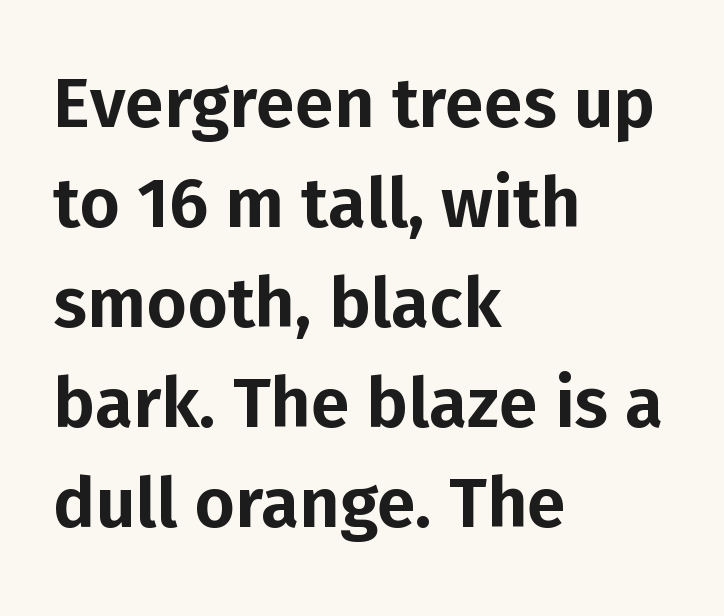
Just letters on the line, the space beneath them empty. This is the regular roman posture of the typeface. Summary of vertical rhythm: regular, with standard interline spacing. You could not count columns in this text — the font is proportionally spaced. The tracking reads as untouched default to a designer's eye.
